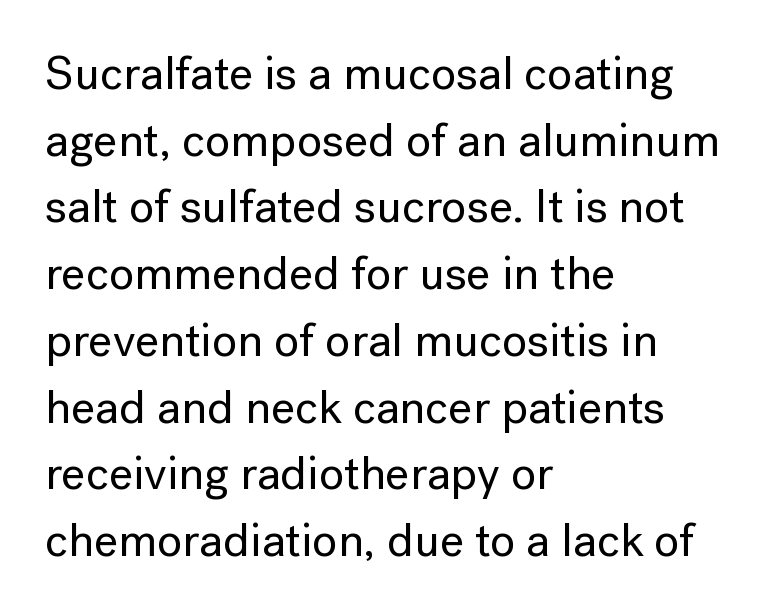
Honestly, the row spacing looks completely unremarkable. Nope, no serifs anywhere on these letters. The letters sit at their default tracking, neither squeezed nor spread. Looks like regular typesetting: each glyph gets only the width it needs. Nobody drew a line under any word here. Is there any slant? The stems are plumb.
